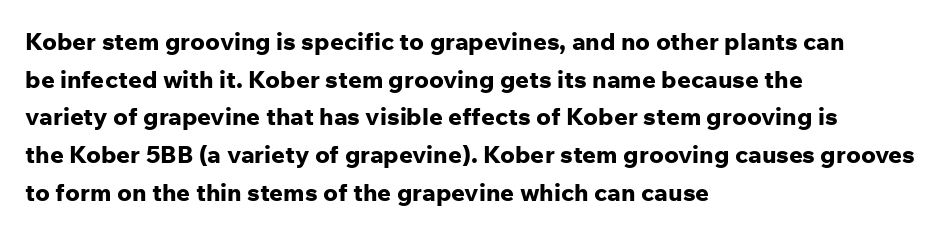
{"italic": "no", "bold": "yes", "underline": "no", "align": "left", "line_spacing": "normal", "line_spacing_ratio": 1.57, "letter_spacing": "normal", "letter_spacing_em": 0.0, "glyph_px": 24}
